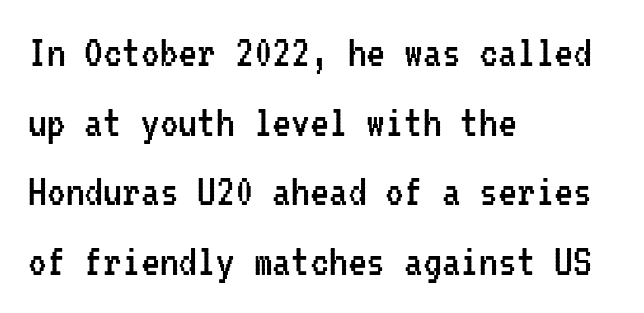
Q: Is the text bold? A: No.
Q: Is the text italic (slanted)? A: No, it is upright.
Q: Is the typeface a serif or a sans-serif typeface? A: Sans-serif.
Q: Is the text underlined? A: No.
Q: How is the paragraph aligned? A: Left-aligned.
Q: Is the spacing between letters normal or unusually wide? A: Normal.
Q: Is the spacing between lines tight, normal or loose? A: Normal.
Q: Width (condensed, normal, or wide)? A: Condensed.
Q: Stroke contrast? A: Low.
Q: x-height? A: Medium.
Q: Monospaced? A: Yes.
